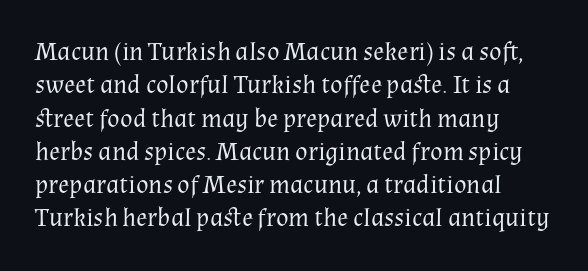
Q: Is the text bold? A: No.
Q: Is the text italic (slanted)? A: No, it is upright.
Q: Is the text underlined? A: No.
Q: How is the paragraph aligned? A: Left-aligned.
Q: Is the spacing between letters normal or unusually wide? A: Normal.
Q: Is the spacing between lines tight, normal or loose? A: Normal.
